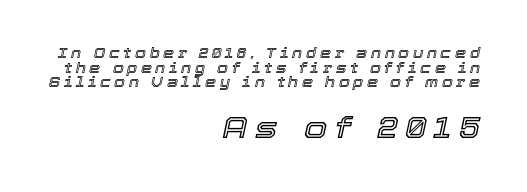
The image shows 30 px text type, italic (leaning right); set right-aligned, tight line spacing (1.05x), unusually wide letter spacing (+0.26 em), not underlined; the second (bottom) block is 2.14x larger; a medium x-height.
